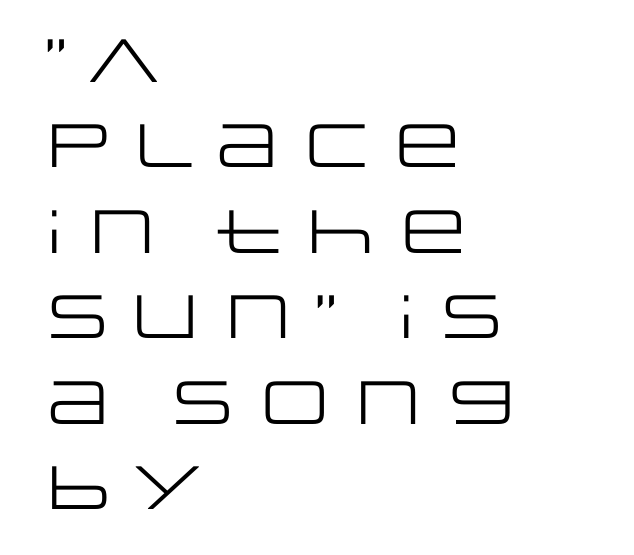
Q: Is the text bold? A: No.
Q: Is the text italic (slanted)? A: No, it is upright.
Q: Is the typeface a serif or a sans-serif typeface? A: Sans-serif.
Q: Is the text underlined? A: No.
Q: How is the paragraph aligned? A: Left-aligned.
Q: Is the spacing between letters normal or unusually wide? A: Normal.
Q: Is the spacing between lines tight, normal or loose? A: Normal.
Q: Width (condensed, normal, or wide)? A: Wide.
Q: Stroke contrast? A: Low.
Q: x-height? A: Large.
Q: Monospaced? A: No.
